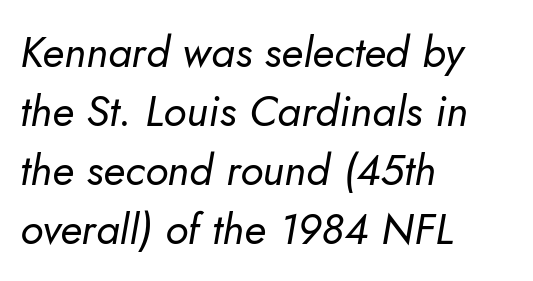
{"italic": "yes", "lean": "right", "slant_degrees": 10, "bold": "no", "weight": "regular", "width": "normal", "stroke_contrast": "low", "x_height": "small", "monospaced": "no", "underline": "no", "align": "left", "line_spacing": "normal", "line_spacing_ratio": 1.37, "letter_spacing": "normal", "letter_spacing_em": 0.0, "glyph_px": 43}
